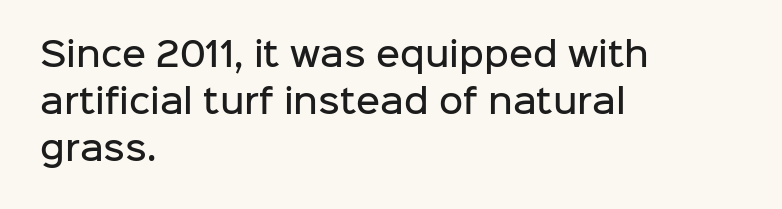
{"serif": "no", "italic": "no", "bold": "semi", "weight": "semibold", "width": "normal", "stroke_contrast": "low", "x_height": "medium", "monospaced": "no", "underline": "no", "align": "left", "line_spacing": "normal", "line_spacing_ratio": 1.43, "letter_spacing": "normal", "letter_spacing_em": 0.0, "glyph_px": 33}
